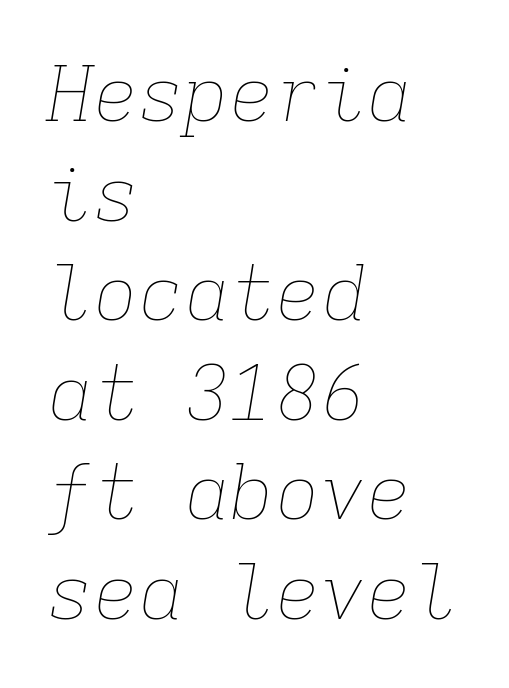
Q: Is the text bold? A: No.
Q: Is the text italic (slanted)? A: Yes, it leans right by about 9 degrees.
Q: Is the text underlined? A: No.
Q: How is the paragraph aligned? A: Left-aligned.
Q: Is the spacing between letters normal or unusually wide? A: Normal.
Q: Is the spacing between lines tight, normal or loose? A: Normal.
Q: Width (condensed, normal, or wide)? A: Normal.
Q: Stroke contrast? A: Low.
Q: x-height? A: Medium.
Q: Monospaced? A: Yes.
